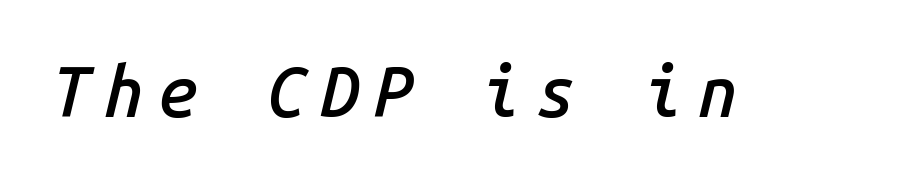
Q: Is the text bold? A: Semi-bold.
Q: Is the text italic (slanted)? A: Yes, it leans right by about 14 degrees.
Q: Is the text underlined? A: No.
Q: Is the spacing between letters normal or unusually wide? A: Unusually wide.
Q: Width (condensed, normal, or wide)? A: Normal.
Q: Stroke contrast? A: Low.
Q: x-height? A: Medium.
Q: Monospaced? A: Yes.
